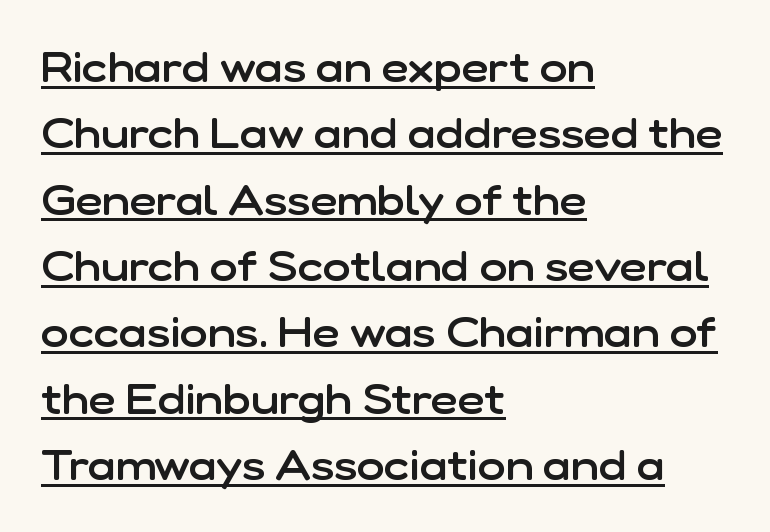
Q: Is the text bold? A: Semi-bold.
Q: Is the text italic (slanted)? A: No, it is upright.
Q: Is the typeface a serif or a sans-serif typeface? A: Sans-serif.
Q: Is the text underlined? A: Yes.
Q: How is the paragraph aligned? A: Left-aligned.
Q: Is the spacing between letters normal or unusually wide? A: Normal.
Q: Is the spacing between lines tight, normal or loose? A: Normal.
Q: Width (condensed, normal, or wide)? A: Normal.
Q: Stroke contrast? A: Low.
Q: x-height? A: Medium.
Q: Monospaced? A: No.
